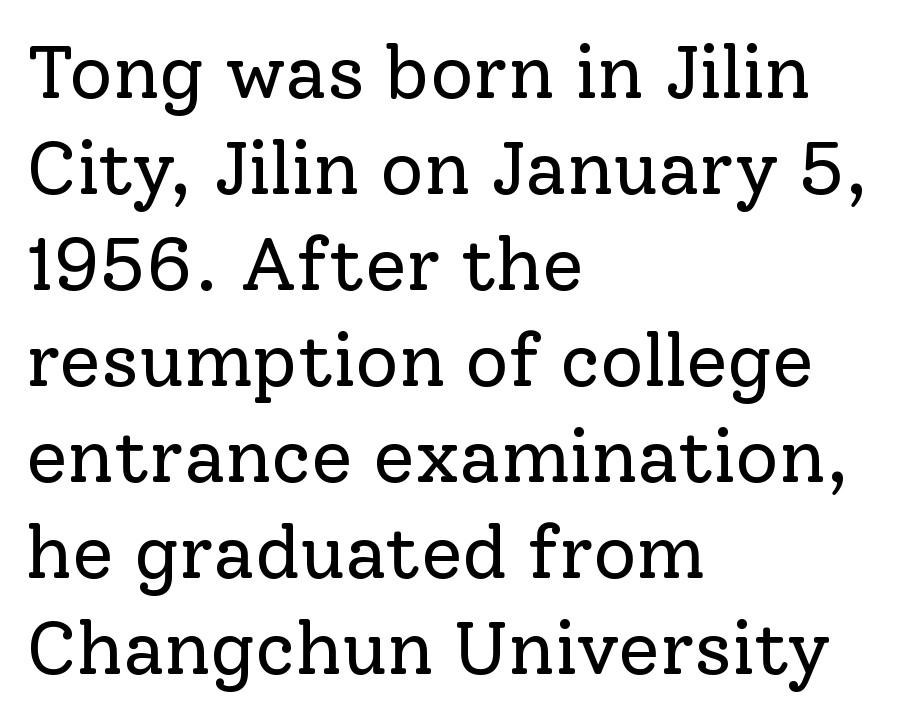
Q: Is the text bold? A: No.
Q: Is the text italic (slanted)? A: No, it is upright.
Q: Is the typeface a serif or a sans-serif typeface? A: Serif.
Q: Is the text underlined? A: No.
Q: How is the paragraph aligned? A: Left-aligned.
Q: Is the spacing between letters normal or unusually wide? A: Normal.
Q: Is the spacing between lines tight, normal or loose? A: Normal.
Q: Width (condensed, normal, or wide)? A: Normal.
Q: Stroke contrast? A: Low.
Q: x-height? A: Medium.
Q: Monospaced? A: No.
